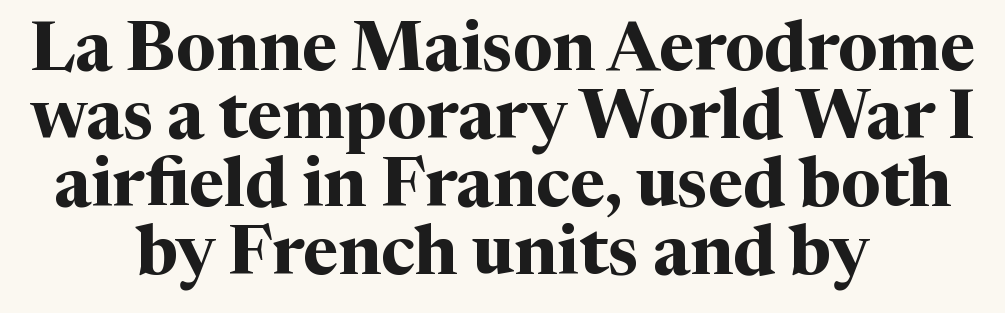
Q: Is the text bold? A: Yes.
Q: Is the text italic (slanted)? A: No, it is upright.
Q: Is the typeface a serif or a sans-serif typeface? A: Serif.
Q: Is the text underlined? A: No.
Q: How is the paragraph aligned? A: Centered.
Q: Is the spacing between letters normal or unusually wide? A: Normal.
Q: Is the spacing between lines tight, normal or loose? A: Tight.
Q: Width (condensed, normal, or wide)? A: Normal.
Q: Stroke contrast? A: Medium.
Q: x-height? A: Medium.
Q: Monospaced? A: No.
